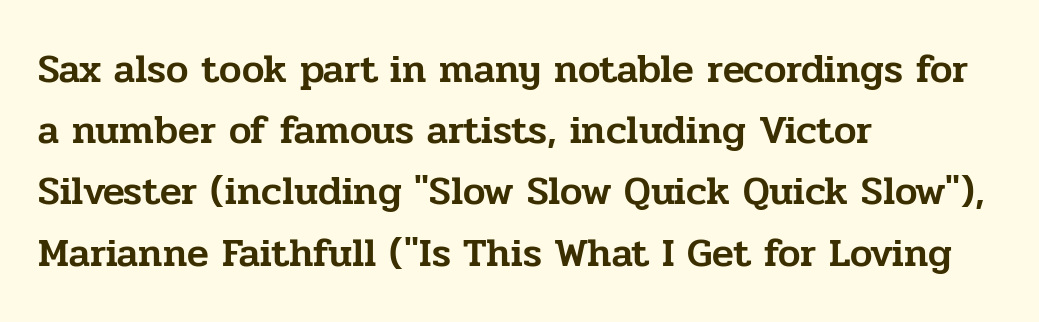
Q: Is the text italic (slanted)? A: No, it is upright.
Q: Is the typeface a serif or a sans-serif typeface? A: Serif.
Q: Is the text underlined? A: No.
Q: How is the paragraph aligned? A: Left-aligned.
Q: Is the spacing between letters normal or unusually wide? A: Normal.
Q: Is the spacing between lines tight, normal or loose? A: Normal.
Q: Width (condensed, normal, or wide)? A: Normal.
Q: Stroke contrast? A: Low.
Q: x-height? A: Medium.
Q: Monospaced? A: No.
